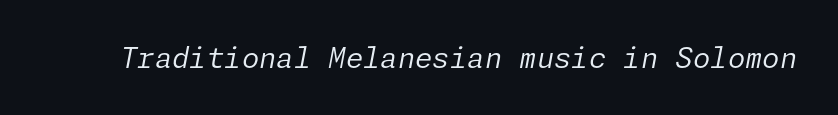
The image shows 28 px regular-weight type, italic (leaning right); set normal letter spacing, not underlined; low stroke contrast and a medium x-height.
